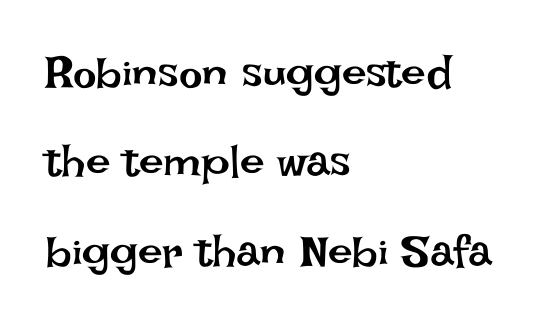
The weight tops out at a normal text grade. Rendered with straight, roman letterforms. Spacing verdict: proportional, widths tailored to each character. Observe the ordinary spacing: letters are neighbours, not strangers.
